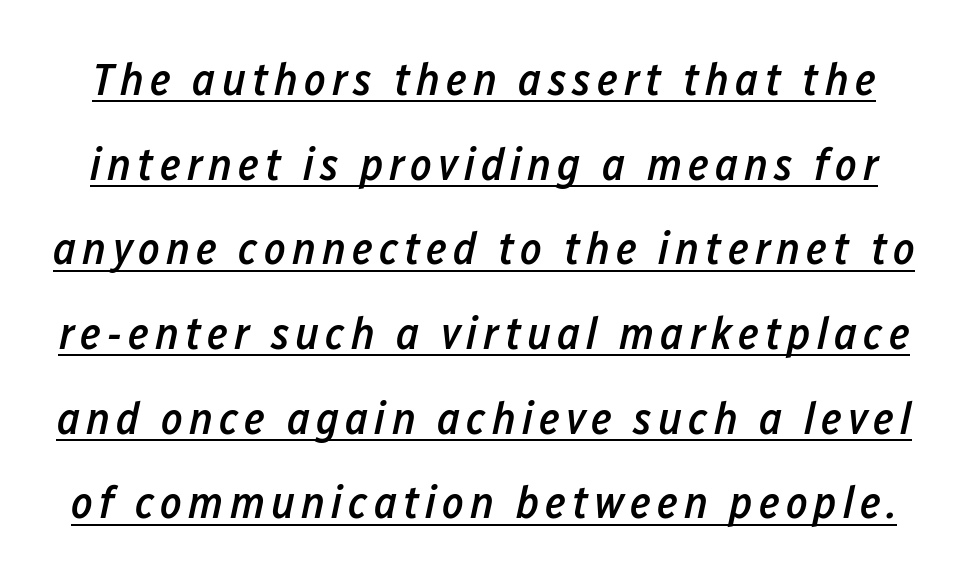
The image shows 46 px semibold, condensed type, italic (leaning right); set line spacing 1.84x, underlined; low stroke contrast and a medium x-height.
